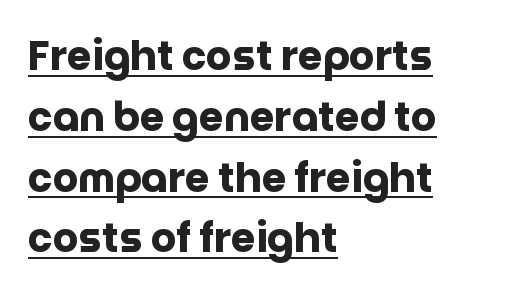
Q: Is the text bold? A: Yes.
Q: Is the text italic (slanted)? A: No, it is upright.
Q: Is the typeface a serif or a sans-serif typeface? A: Sans-serif.
Q: Is the text underlined? A: Yes.
Q: How is the paragraph aligned? A: Left-aligned.
Q: Is the spacing between letters normal or unusually wide? A: Normal.
Q: Is the spacing between lines tight, normal or loose? A: Normal.
Q: Width (condensed, normal, or wide)? A: Normal.
Q: Stroke contrast? A: Low.
Q: x-height? A: Large.
Q: Monospaced? A: No.
